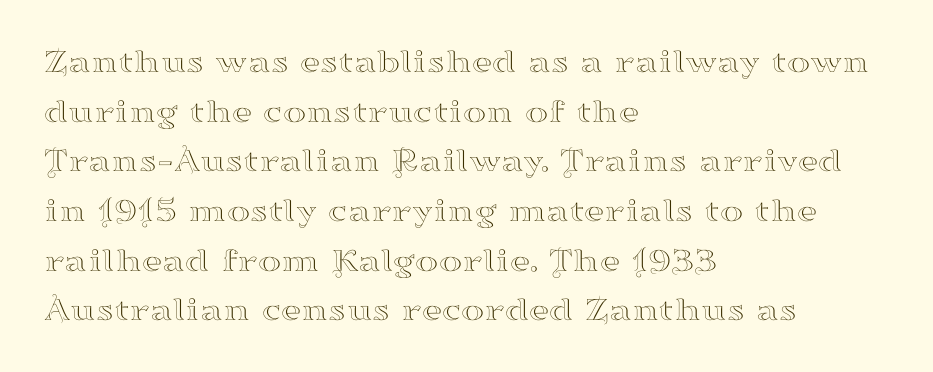
The image shows 35 px wide serif type, upright; set left-aligned, normal line spacing (1.42x), normal letter spacing, not underlined; high stroke contrast and a small x-height.
